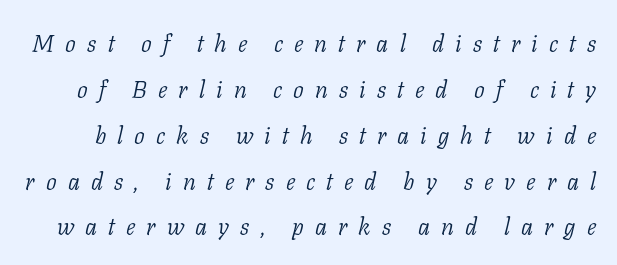
The image shows 24 px text type, italic (leaning right); set loose line spacing (1.91x), unusually wide letter spacing (+0.46 em), not underlined.
